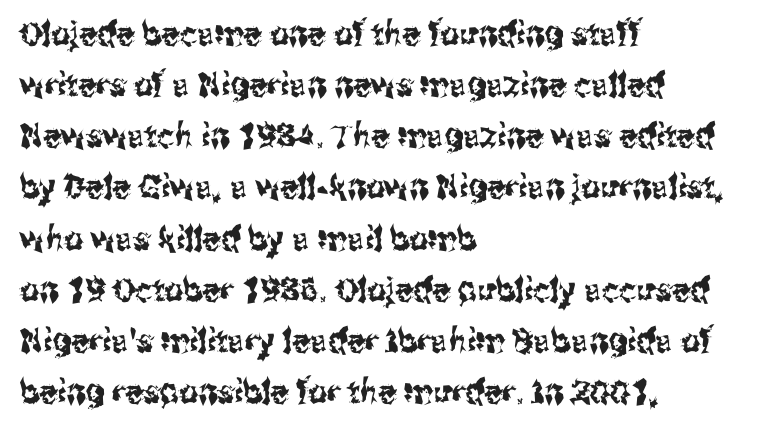
The image shows 33 px condensed sans-serif type, upright; set left-aligned, normal line spacing (1.55x), normal letter spacing, not underlined; medium stroke contrast and a medium x-height.
